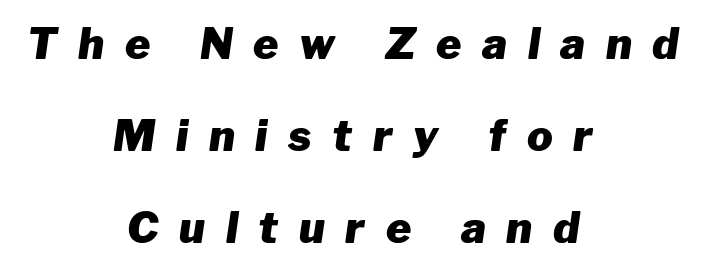
Q: Is the text bold? A: Yes.
Q: Is the text italic (slanted)? A: Yes, it leans right by about 8 degrees.
Q: Is the text underlined? A: No.
Q: How is the paragraph aligned? A: Centered.
Q: Is the spacing between letters normal or unusually wide? A: Unusually wide.
Q: Is the spacing between lines tight, normal or loose? A: Loose.
Q: Width (condensed, normal, or wide)? A: Normal.
Q: Stroke contrast? A: Low.
Q: x-height? A: Medium.
Q: Monospaced? A: No.
